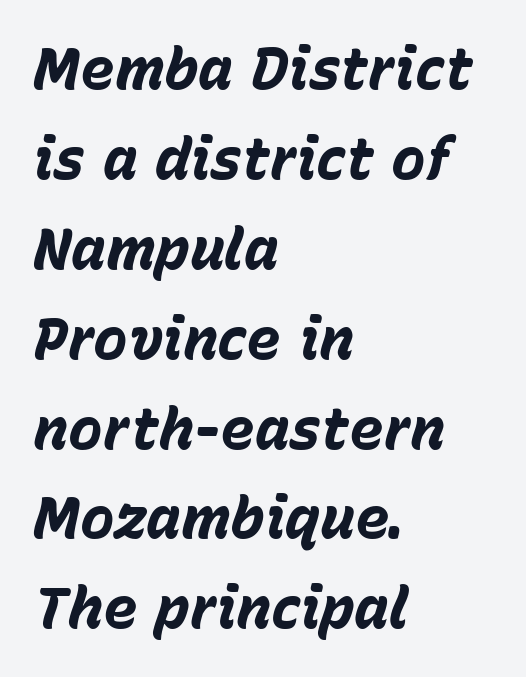
Any mark beneath the type? The region is blank. Notice how descenders clear the ascenders below comfortably — that's standard leading. Tracking value appears to be zero — textbook default spacing. Looks like regular typesetting: each glyph gets only the width it needs.
